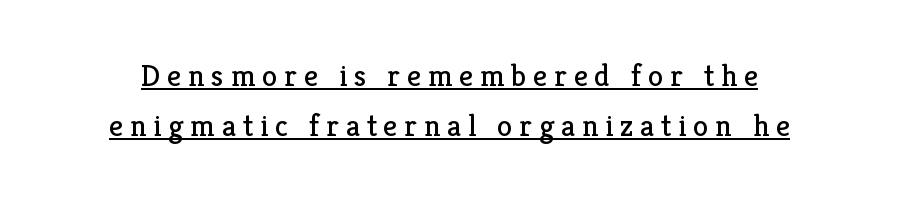
{"serif": "yes", "italic": "no", "bold": "no", "weight": "regular", "width": "normal", "stroke_contrast": "low", "x_height": "medium", "monospaced": "no", "underline": "yes", "line_spacing": "normal", "line_spacing_ratio": 1.61, "letter_spacing": "wide", "letter_spacing_em": 0.22, "glyph_px": 31}
